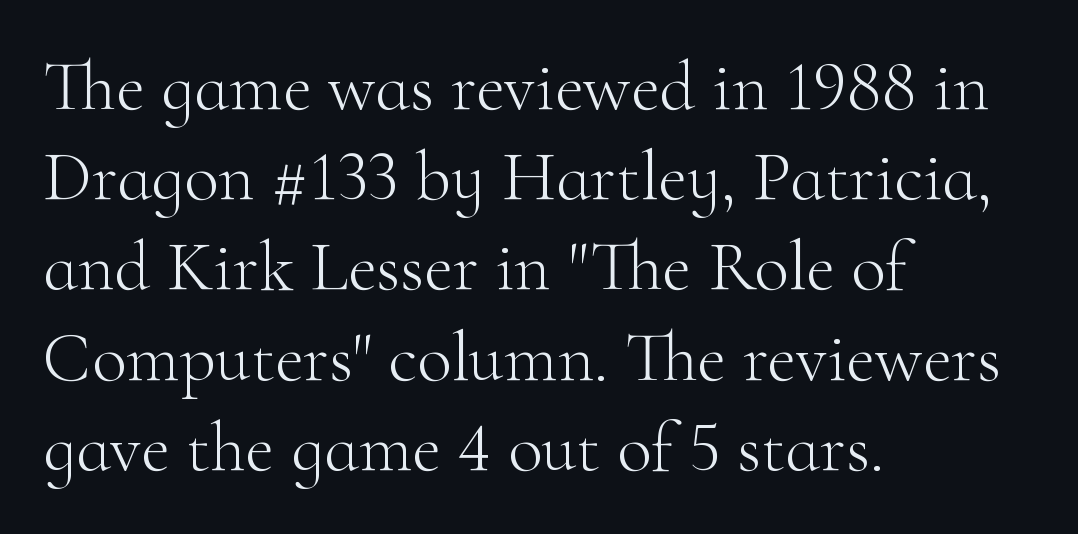
{"serif": "yes", "italic": "no", "bold": "no", "weight": "light", "width": "normal", "stroke_contrast": "high", "x_height": "small", "monospaced": "no", "underline": "no", "align": "left", "line_spacing": "normal", "line_spacing_ratio": 1.27, "letter_spacing": "normal", "letter_spacing_em": 0.0, "glyph_px": 71}
